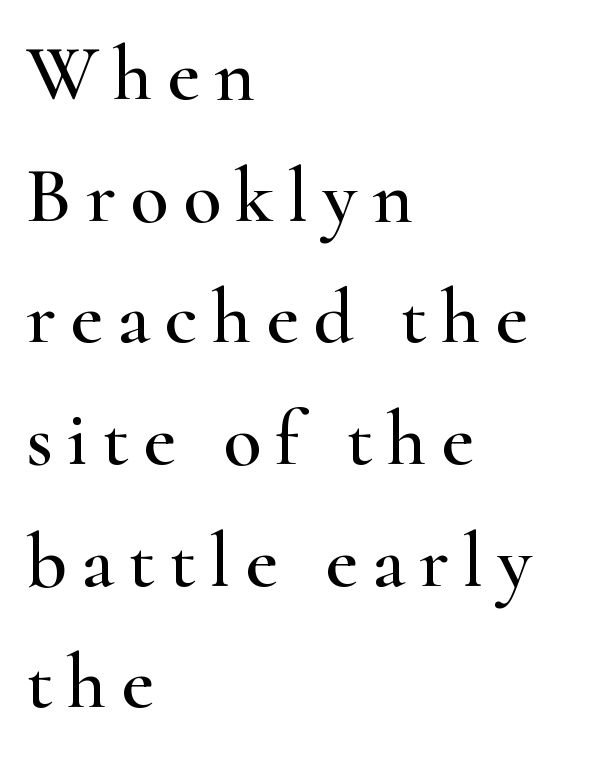
Leading matches the norm, producing a regular column. Small tapered or slab feet sit at the stroke ends, so this counts as serif. Nope, not italic — everything's standing straight. Honestly, there is no underline to notice here at all. Character widths vary here, with narrow letters taking less room than wide ones.
